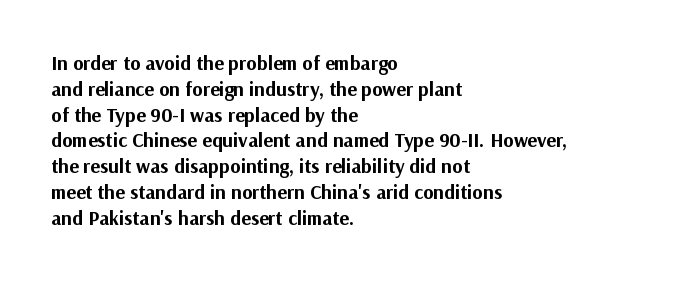
Q: Is the text bold? A: Yes.
Q: Is the text italic (slanted)? A: No, it is upright.
Q: Is the text underlined? A: No.
Q: How is the paragraph aligned? A: Left-aligned.
Q: Is the spacing between letters normal or unusually wide? A: Normal.
Q: Is the spacing between lines tight, normal or loose? A: Normal.
